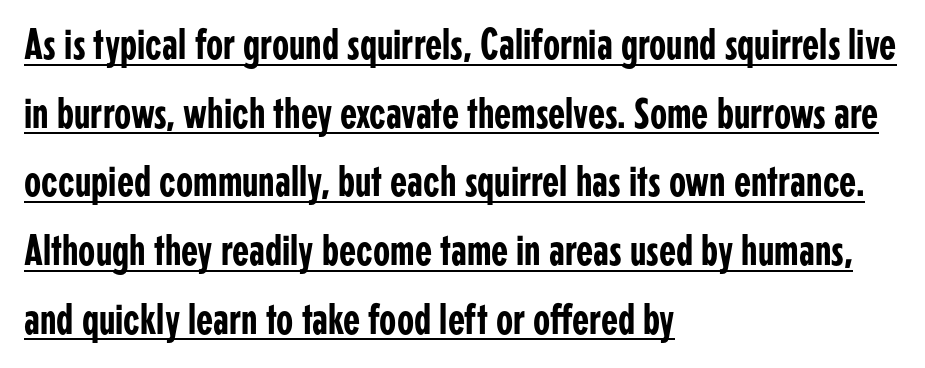
Q: Is the text italic (slanted)? A: No, it is upright.
Q: Is the typeface a serif or a sans-serif typeface? A: Sans-serif.
Q: Is the text underlined? A: Yes.
Q: How is the paragraph aligned? A: Left-aligned.
Q: Is the spacing between letters normal or unusually wide? A: Normal.
Q: Is the spacing between lines tight, normal or loose? A: Normal.
Q: Width (condensed, normal, or wide)? A: Condensed.
Q: Stroke contrast? A: Low.
Q: x-height? A: Medium.
Q: Monospaced? A: No.
